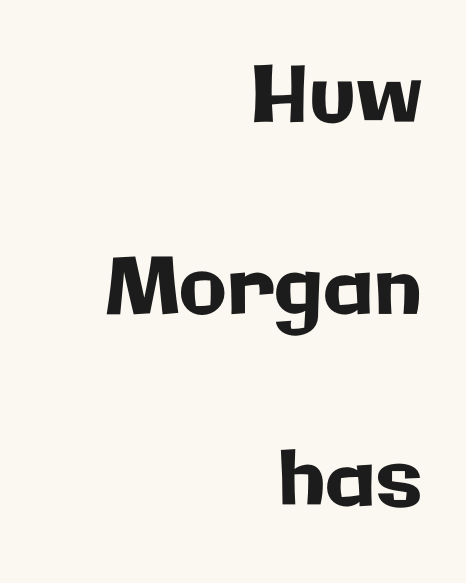
{"serif": "no", "italic": "no", "width": "normal", "stroke_contrast": "low", "x_height": "medium", "monospaced": "no", "underline": "no", "align": "right", "line_spacing": "loose", "line_spacing_ratio": 2.46, "letter_spacing": "normal", "letter_spacing_em": 0.0, "glyph_px": 78}
